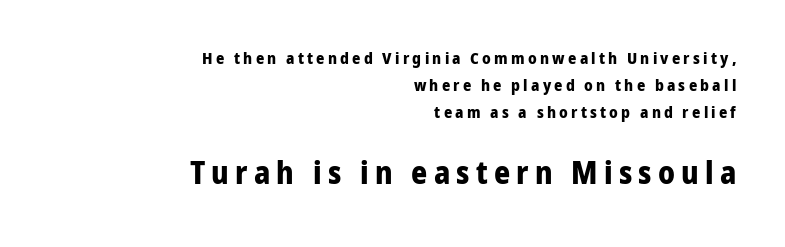
The image shows 31 px bold sans-serif type, upright; set right-aligned, normal line spacing (1.7x), unusually wide letter spacing (+0.2 em), not underlined; the second (bottom) block is 1.94x larger; low stroke contrast and a medium x-height.
